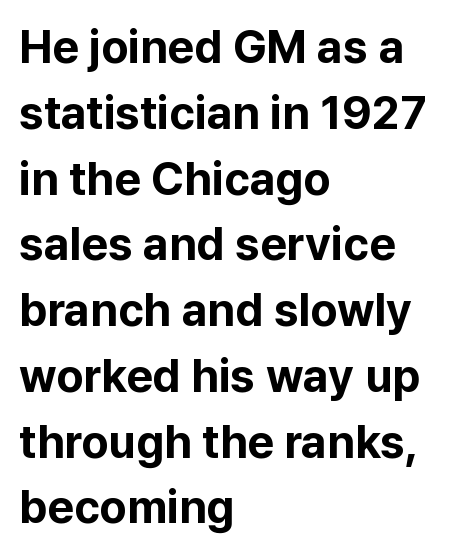
Interline gaps are of average width in this sample. How are the letters spaced? Ordinarily, with no added tracking. The zone under the glyphs is completely vacant. Does the weight exceed regular? Yes, all the way to bold.
